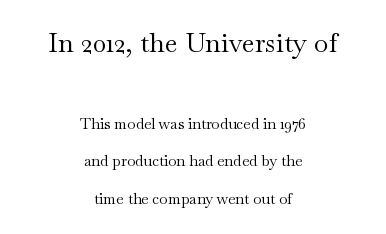
The image shows 27 px text type, upright; set centered, loose line spacing (2.49x), normal letter spacing, not underlined; the first (top) block is 1.8x larger.
